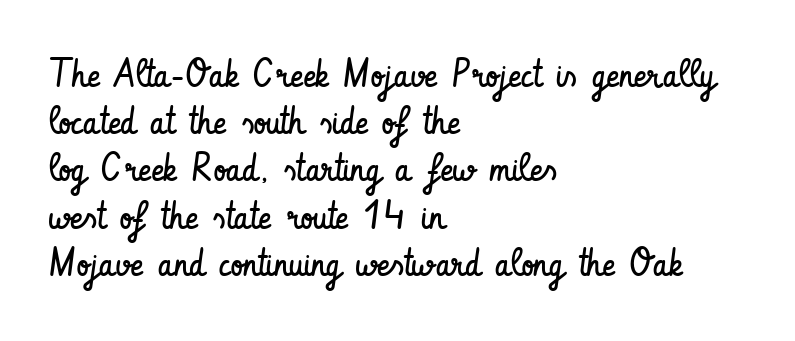
Q: Is the text bold? A: No.
Q: Is the text italic (slanted)? A: No, it is upright.
Q: Is the typeface a serif or a sans-serif typeface? A: Sans-serif.
Q: Is the text underlined? A: No.
Q: How is the paragraph aligned? A: Left-aligned.
Q: Is the spacing between letters normal or unusually wide? A: Normal.
Q: Width (condensed, normal, or wide)? A: Condensed.
Q: Stroke contrast? A: Low.
Q: x-height? A: Small.
Q: Monospaced? A: No.
